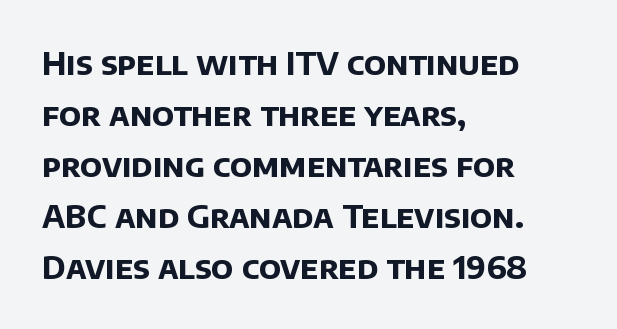
One-word summary of the alignment: left. The vertical gap from one line to the next is medium. Serif or sans? Sans — the stroke terminals are bare. The string is rendered with underlining switched off. The rendering keeps characters at their native spacing. Typographic density is high because the face is bold.
